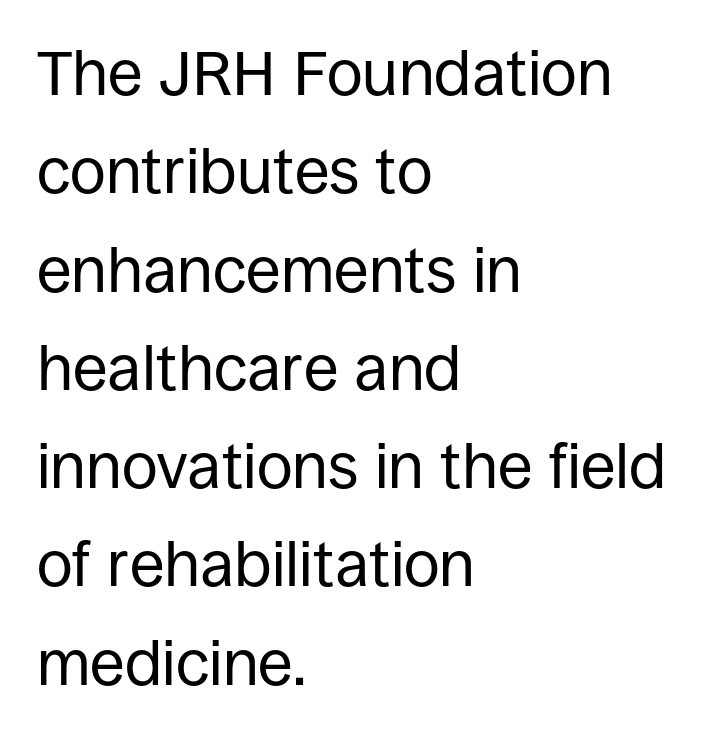
Q: Is the text bold? A: No.
Q: Is the text italic (slanted)? A: No, it is upright.
Q: Is the typeface a serif or a sans-serif typeface? A: Sans-serif.
Q: Is the text underlined? A: No.
Q: How is the paragraph aligned? A: Left-aligned.
Q: Is the spacing between letters normal or unusually wide? A: Normal.
Q: Is the spacing between lines tight, normal or loose? A: Normal.
Q: Width (condensed, normal, or wide)? A: Normal.
Q: Stroke contrast? A: Low.
Q: x-height? A: Large.
Q: Monospaced? A: No.
